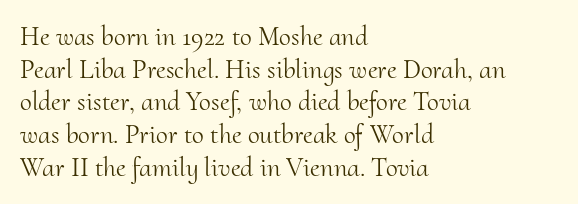
The image shows 27 px text type, upright; set left-aligned, line spacing 1.21x, normal letter spacing, not underlined.
